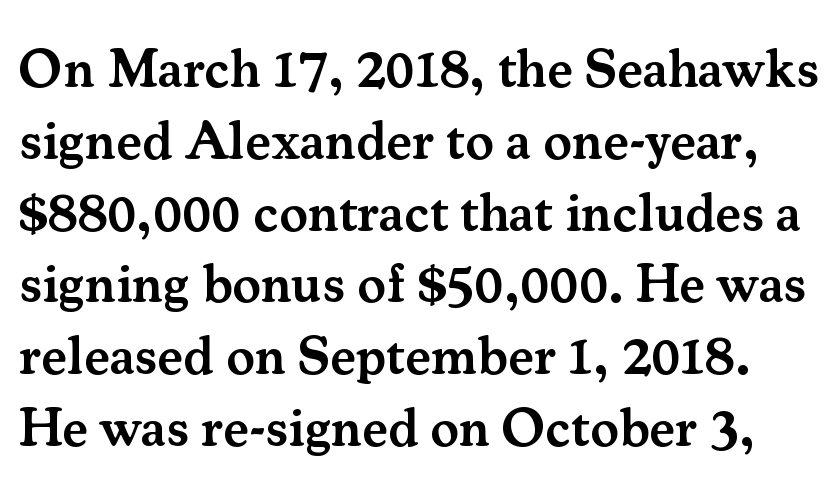
The image shows 54 px semibold serif type, upright; set normal line spacing (1.33x), normal letter spacing, not underlined; medium stroke contrast and a small x-height.
